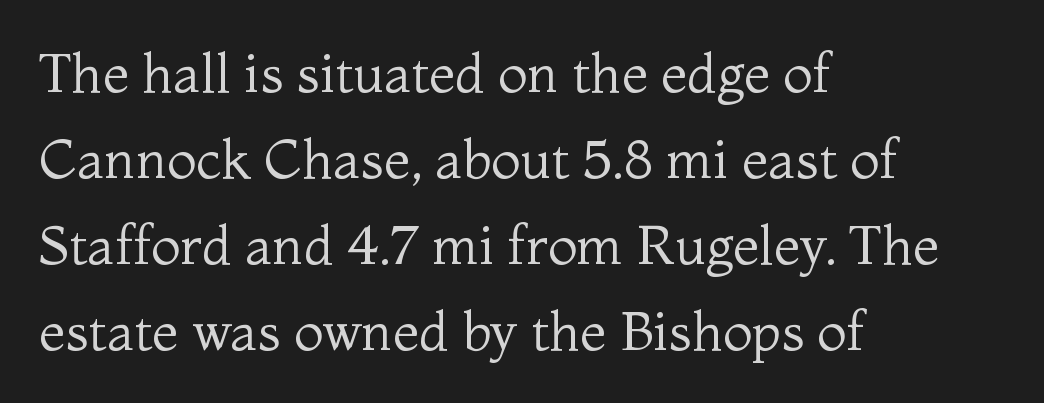
The image shows 54 px regular-weight serif type, upright; set left-aligned, normal line spacing (1.59x), normal letter spacing, not underlined; medium stroke contrast and a medium x-height.
